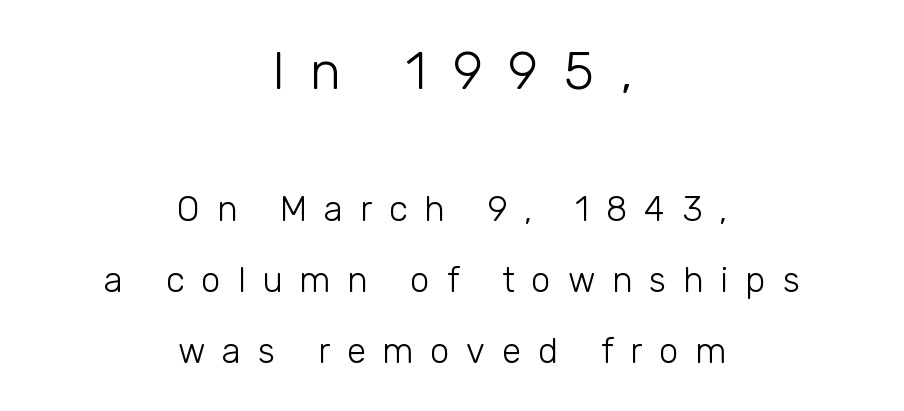
The image shows 53 px light sans-serif type, upright; set centered, loose line spacing (2.02x), unusually wide letter spacing (+0.48 em), not underlined; the first (top) block is 1.51x larger; low stroke contrast and a medium x-height.
